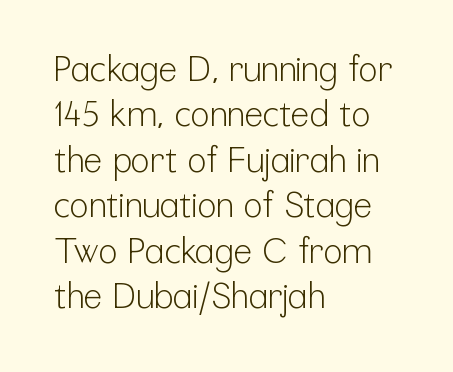
These lines are rendered in a variable-pitch font. Posture: vertical. The rag falls on the right side of this text block. The face looks like a standard text weight, possibly lighter.
